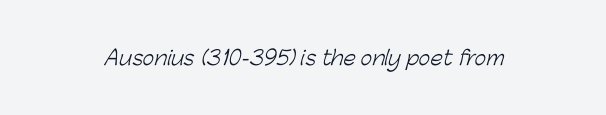
The image shows 20 px text type; set normal letter spacing, not underlined.
